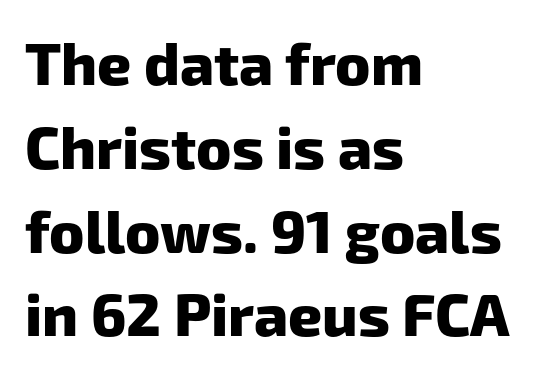
The letters advance in unequal steps, a hallmark of proportional type. Every letter is thick-stroked: bold, no question. Lines of text with bare space underneath. Notice how descenders clear the ascenders below comfortably — that's standard leading. Which margin do the lines hug? The left one — the right edge is uneven. The rendering shows plain stroke endings on the letterforms — a sans-serif design.
